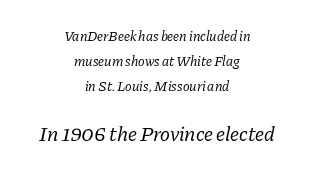
The image shows 21 px text type, italic (leaning right); set centered, line spacing 1.78x, normal letter spacing, not underlined; the second (bottom) block is 1.5x larger.
